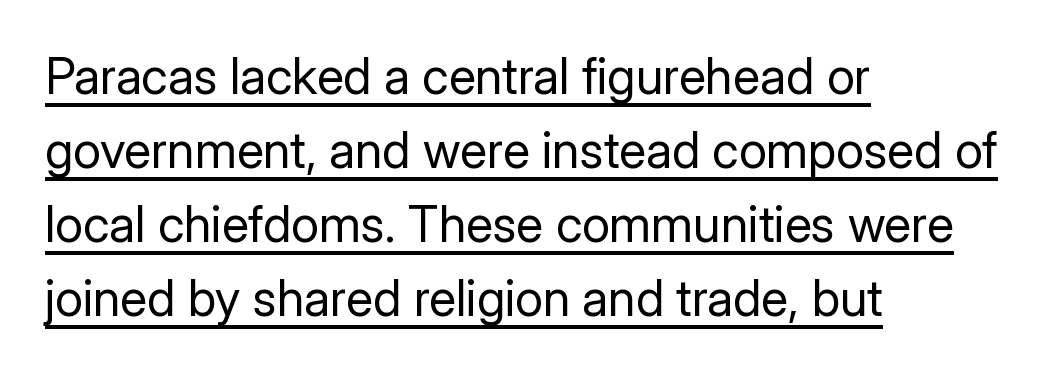
The image shows 50 px regular-weight sans-serif type, upright; set left-aligned, normal line spacing (1.48x), normal letter spacing, underlined; low stroke contrast and a medium x-height.
